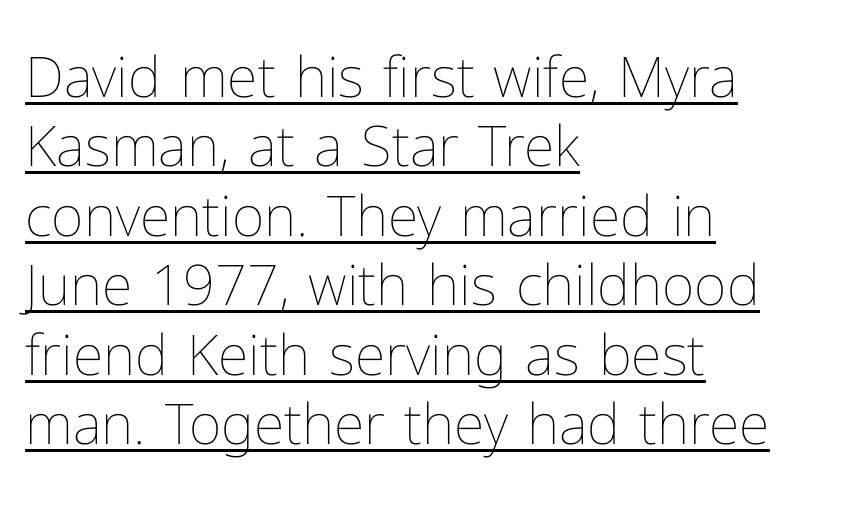
Q: Is the text bold? A: No.
Q: Is the text italic (slanted)? A: No, it is upright.
Q: Is the text underlined? A: Yes.
Q: How is the paragraph aligned? A: Left-aligned.
Q: Is the spacing between letters normal or unusually wide? A: Normal.
Q: Width (condensed, normal, or wide)? A: Normal.
Q: Stroke contrast? A: Low.
Q: x-height? A: Medium.
Q: Monospaced? A: No.
